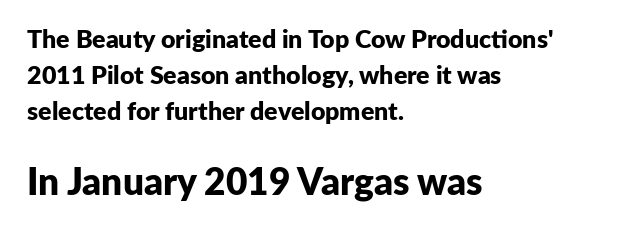
{"serif": "no", "italic": "no", "bold": "yes", "weight": "bold", "width": "normal", "stroke_contrast": "low", "x_height": "medium", "monospaced": "no", "underline": "no", "align": "left", "line_spacing": "normal", "line_spacing_ratio": 1.45, "letter_spacing": "normal", "letter_spacing_em": 0.0, "larger_block": "second", "size_ratio": 1.48, "glyph_px": 37}
